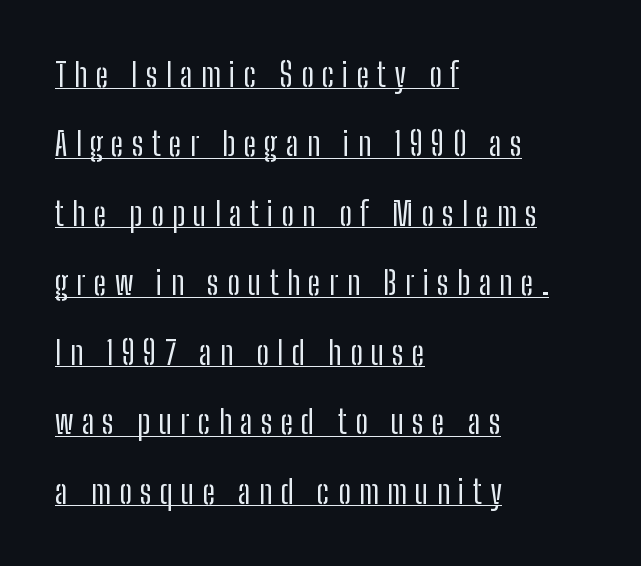
{"serif": "no", "italic": "no", "bold": "no", "weight": "regular", "width": "condensed", "stroke_contrast": "low", "x_height": "medium", "monospaced": "no", "underline": "yes", "align": "left", "line_spacing": "loose", "line_spacing_ratio": 2.17, "letter_spacing": "wide", "letter_spacing_em": 0.26, "glyph_px": 32}
